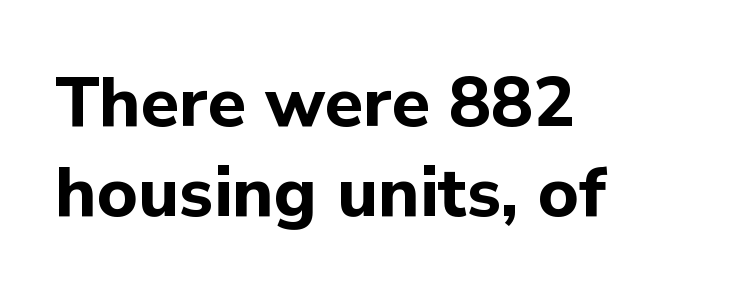
Compared with a centered layout, this one pins lines to the left instead. Nobody touched the tracking dial on this one. Typographic density is high because the face is bold. No feet cap the strokes, marking this as sans-serif type.
